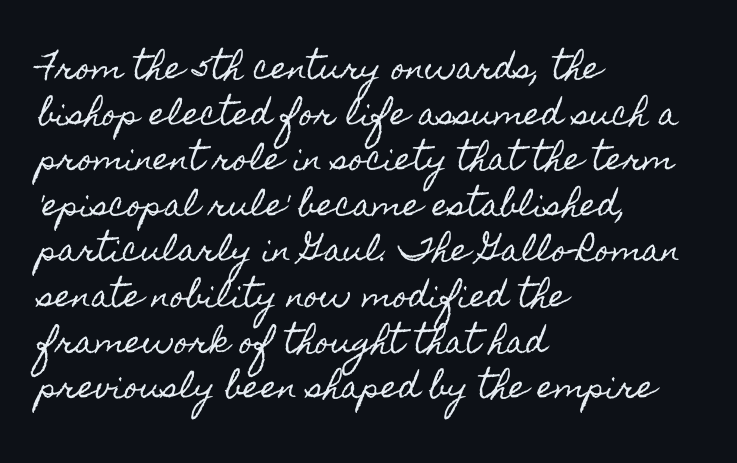
{"width": "condensed", "x_height": "small", "monospaced": "no", "underline": "no", "align": "left", "line_spacing": "normal", "line_spacing_ratio": 1.52, "letter_spacing": "normal", "letter_spacing_em": 0.0, "glyph_px": 30}
